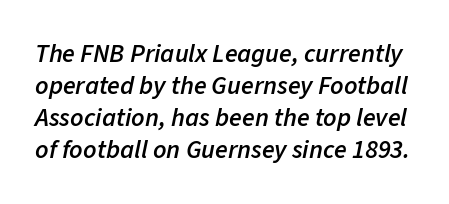
Q: Is the text bold? A: Semi-bold.
Q: Is the text italic (slanted)? A: Yes, it leans right by about 11 degrees.
Q: Is the text underlined? A: No.
Q: Is the spacing between letters normal or unusually wide? A: Normal.
